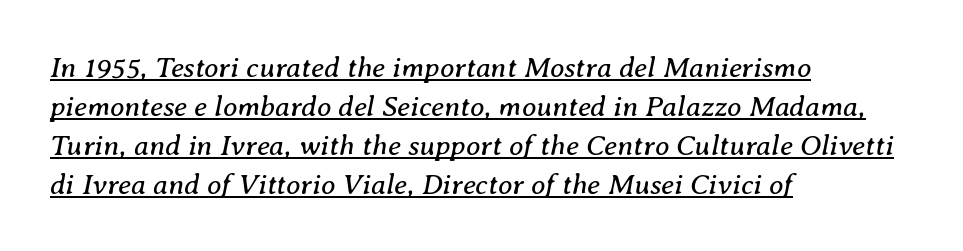
Q: Is the text bold? A: No.
Q: Is the text italic (slanted)? A: Yes, it leans right by about 8 degrees.
Q: Is the typeface a serif or a sans-serif typeface? A: Serif.
Q: Is the text underlined? A: Yes.
Q: How is the paragraph aligned? A: Left-aligned.
Q: Is the spacing between letters normal or unusually wide? A: Normal.
Q: Is the spacing between lines tight, normal or loose? A: Normal.
Q: Width (condensed, normal, or wide)? A: Normal.
Q: Stroke contrast? A: Medium.
Q: x-height? A: Medium.
Q: Monospaced? A: No.
